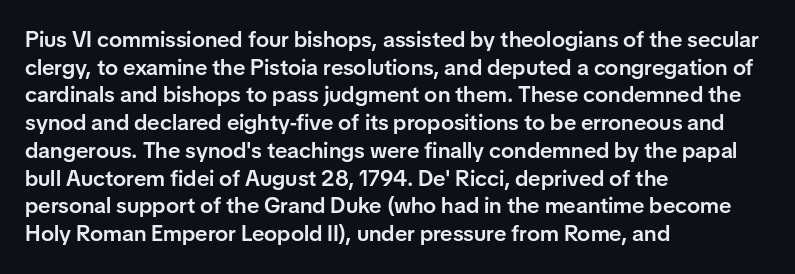
The image shows 22 px text type, upright; set left-aligned, normal line spacing (1.26x), normal letter spacing, not underlined.
